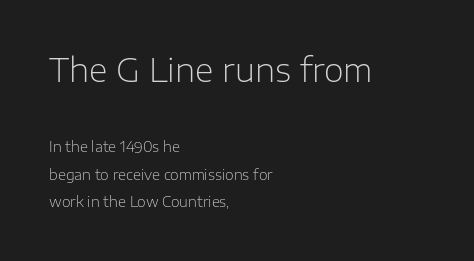
Q: Is the text bold? A: No.
Q: Is the text italic (slanted)? A: No, it is upright.
Q: Is the typeface a serif or a sans-serif typeface? A: Sans-serif.
Q: Is the text underlined? A: No.
Q: How is the paragraph aligned? A: Left-aligned.
Q: Is the spacing between letters normal or unusually wide? A: Normal.
Q: Is the spacing between lines tight, normal or loose? A: Loose.
Q: Which block of text is set in a larger size, the first (top) or the second (bottom)? A: The first (top) one.
Q: Width (condensed, normal, or wide)? A: Normal.
Q: Stroke contrast? A: Low.
Q: x-height? A: Medium.
Q: Monospaced? A: No.
